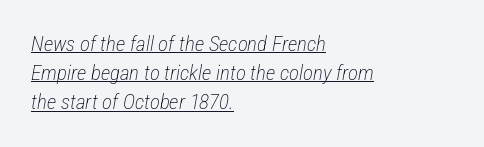
Q: Is the text bold? A: No.
Q: Is the text italic (slanted)? A: Yes, it leans right by about 12 degrees.
Q: Is the text underlined? A: Yes.
Q: How is the paragraph aligned? A: Left-aligned.
Q: Is the spacing between letters normal or unusually wide? A: Normal.
Q: Is the spacing between lines tight, normal or loose? A: Normal.
